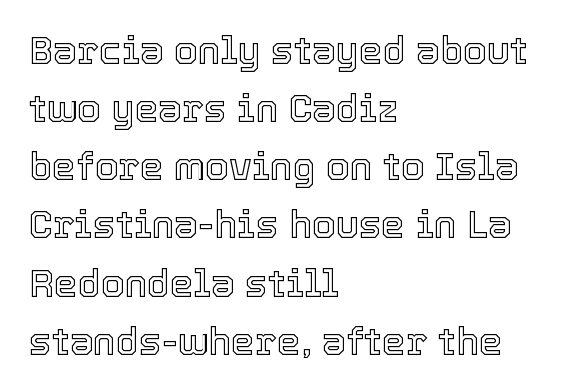
Q: Is the text italic (slanted)? A: No, it is upright.
Q: Is the text underlined? A: No.
Q: How is the paragraph aligned? A: Left-aligned.
Q: Is the spacing between letters normal or unusually wide? A: Normal.
Q: Is the spacing between lines tight, normal or loose? A: Normal.
Q: Width (condensed, normal, or wide)? A: Normal.
Q: x-height? A: Medium.
Q: Monospaced? A: No.
